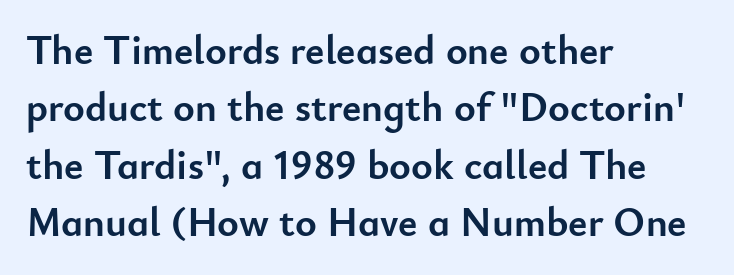
The image shows 41 px semibold sans-serif type, upright; set left-aligned, normal line spacing (1.4x), normal letter spacing, not underlined; low stroke contrast and a small x-height.
